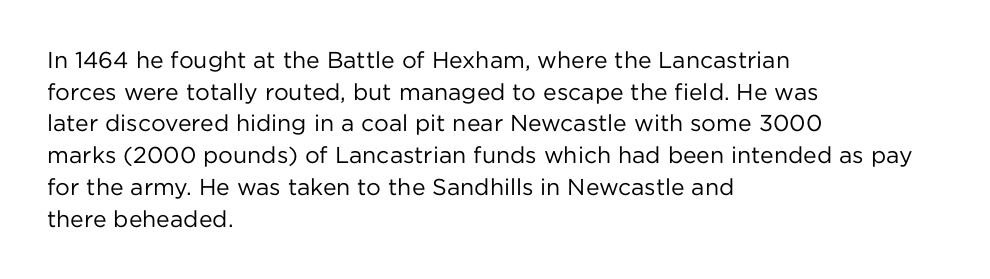
The image shows 23 px text type, upright; set left-aligned, normal line spacing (1.38x), normal letter spacing, not underlined.
